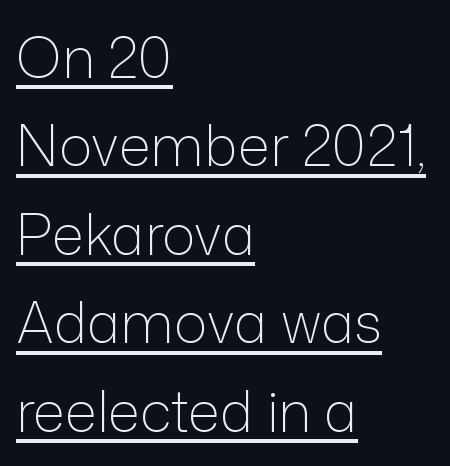
The image shows 56 px light sans-serif type, upright; set left-aligned, normal line spacing (1.58x), normal letter spacing, underlined; low stroke contrast and a medium x-height.
